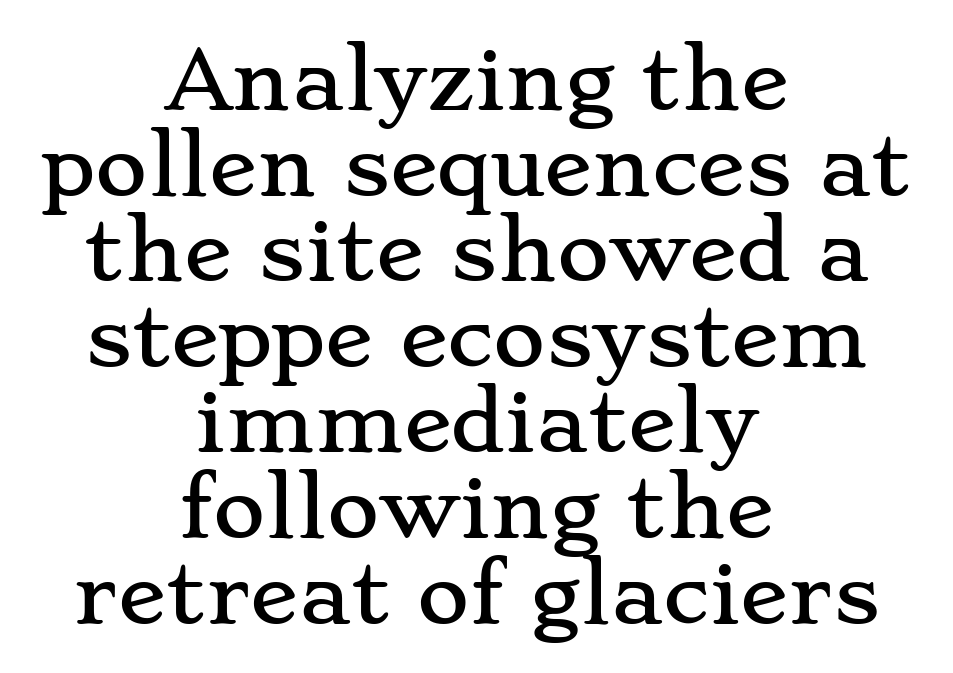
{"serif": "yes", "italic": "no", "width": "wide", "stroke_contrast": "low", "x_height": "small", "monospaced": "no", "underline": "no", "align": "center", "line_spacing": "tight", "line_spacing_ratio": 1.07, "letter_spacing": "normal", "letter_spacing_em": 0.0, "glyph_px": 80}
